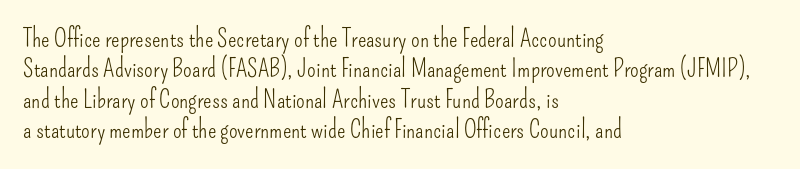
{"italic": "no", "bold": "no", "underline": "no", "align": "left", "line_spacing_ratio": 1.22, "letter_spacing": "normal", "letter_spacing_em": 0.0, "glyph_px": 25}
